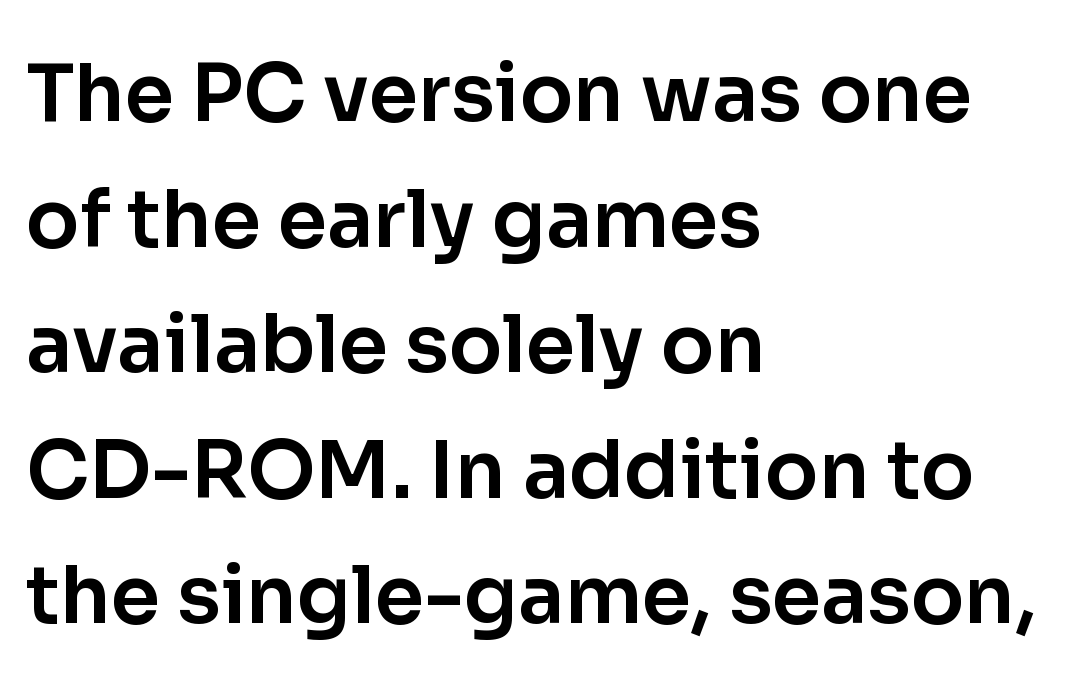
Q: Is the text italic (slanted)? A: No, it is upright.
Q: Is the typeface a serif or a sans-serif typeface? A: Sans-serif.
Q: Is the text underlined? A: No.
Q: How is the paragraph aligned? A: Left-aligned.
Q: Is the spacing between letters normal or unusually wide? A: Normal.
Q: Is the spacing between lines tight, normal or loose? A: Normal.
Q: Width (condensed, normal, or wide)? A: Normal.
Q: Stroke contrast? A: Low.
Q: x-height? A: Medium.
Q: Monospaced? A: No.
